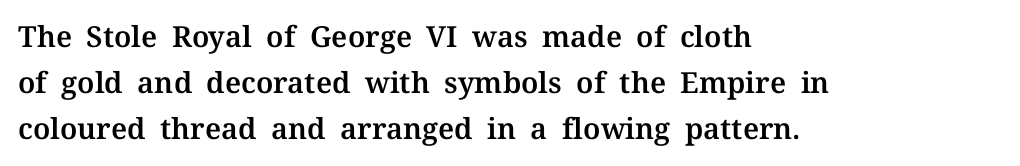
Q: Is the text italic (slanted)? A: No, it is upright.
Q: Is the typeface a serif or a sans-serif typeface? A: Serif.
Q: Is the text underlined? A: No.
Q: How is the paragraph aligned? A: Left-aligned.
Q: Is the spacing between letters normal or unusually wide? A: Normal.
Q: Is the spacing between lines tight, normal or loose? A: Normal.
Q: Width (condensed, normal, or wide)? A: Normal.
Q: Stroke contrast? A: Medium.
Q: x-height? A: Medium.
Q: Monospaced? A: No.
